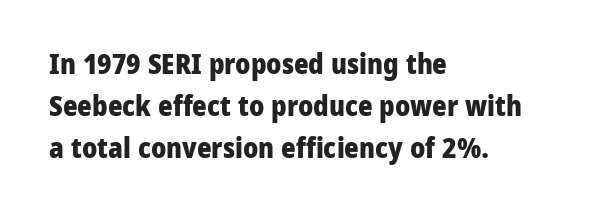
Normally led — the rows are evenly, conventionally spaced. A roman cut, with each character standing at attention. Each word holds together tightly as a unit, with standard inter-letter gaps. Unlike a traditional serif, this face leaves its strokes unadorned.
